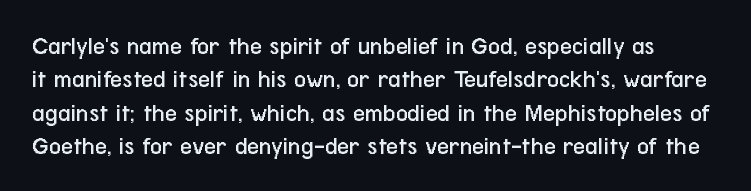
The image shows 26 px text type, upright; set normal line spacing (1.28x), normal letter spacing, not underlined.
